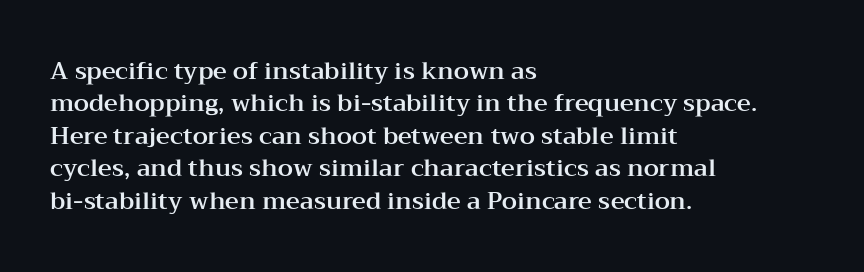
Q: Is the text italic (slanted)? A: No, it is upright.
Q: Is the text underlined? A: No.
Q: How is the paragraph aligned? A: Left-aligned.
Q: Is the spacing between letters normal or unusually wide? A: Normal.
Q: Is the spacing between lines tight, normal or loose? A: Normal.
